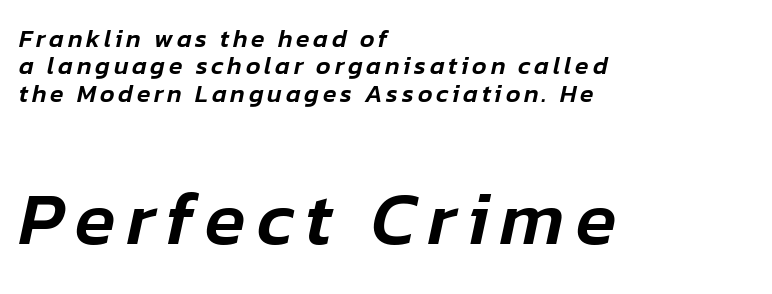
Q: Is the text italic (slanted)? A: Yes, it leans right by about 12 degrees.
Q: Is the text underlined? A: No.
Q: How is the paragraph aligned? A: Left-aligned.
Q: Is the spacing between lines tight, normal or loose? A: Tight.
Q: Which block of text is set in a larger size, the first (top) or the second (bottom)? A: The second (bottom) one.
Q: Width (condensed, normal, or wide)? A: Normal.
Q: Stroke contrast? A: Low.
Q: x-height? A: Medium.
Q: Monospaced? A: No.
